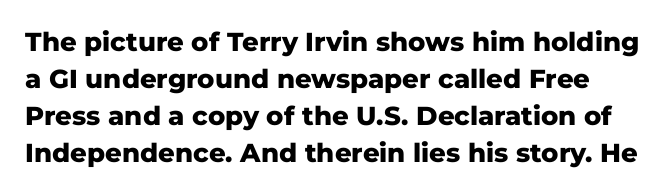
Q: Is the text bold? A: Yes.
Q: Is the text italic (slanted)? A: No, it is upright.
Q: Is the text underlined? A: No.
Q: Is the spacing between letters normal or unusually wide? A: Normal.
Q: Is the spacing between lines tight, normal or loose? A: Normal.
